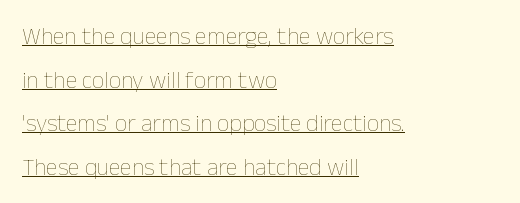
Typeset ragged right — the left edge is the straight one. A typographer would call this underscored text. The passage shown has conventional tracking throughout. Do the letters lean? They stand straight. Compared with a typical body face, this is equally light or lighter still.
